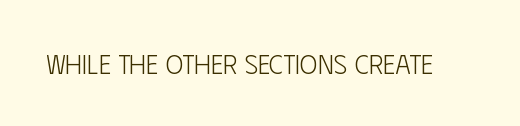
Q: Is the text bold? A: No.
Q: Is the text italic (slanted)? A: No, it is upright.
Q: Is the text underlined? A: No.
Q: Is the spacing between letters normal or unusually wide? A: Normal.
